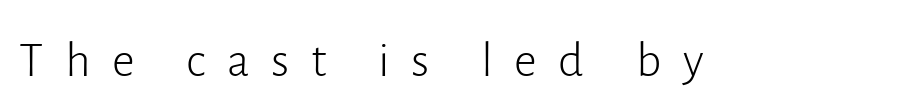
Q: Is the text bold? A: No.
Q: Is the text italic (slanted)? A: No, it is upright.
Q: Is the typeface a serif or a sans-serif typeface? A: Sans-serif.
Q: Is the text underlined? A: No.
Q: Is the spacing between letters normal or unusually wide? A: Unusually wide.
Q: Width (condensed, normal, or wide)? A: Normal.
Q: Stroke contrast? A: Low.
Q: x-height? A: Medium.
Q: Monospaced? A: No.
